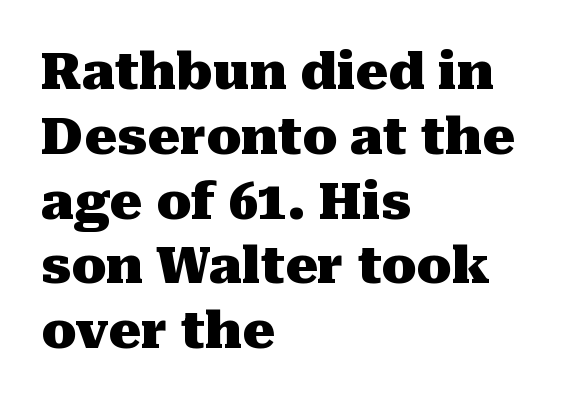
Q: Is the text bold? A: Yes.
Q: Is the text italic (slanted)? A: No, it is upright.
Q: Is the typeface a serif or a sans-serif typeface? A: Serif.
Q: Is the text underlined? A: No.
Q: How is the paragraph aligned? A: Left-aligned.
Q: Is the spacing between letters normal or unusually wide? A: Normal.
Q: Is the spacing between lines tight, normal or loose? A: Normal.
Q: Width (condensed, normal, or wide)? A: Normal.
Q: Stroke contrast? A: Medium.
Q: x-height? A: Medium.
Q: Monospaced? A: No.
